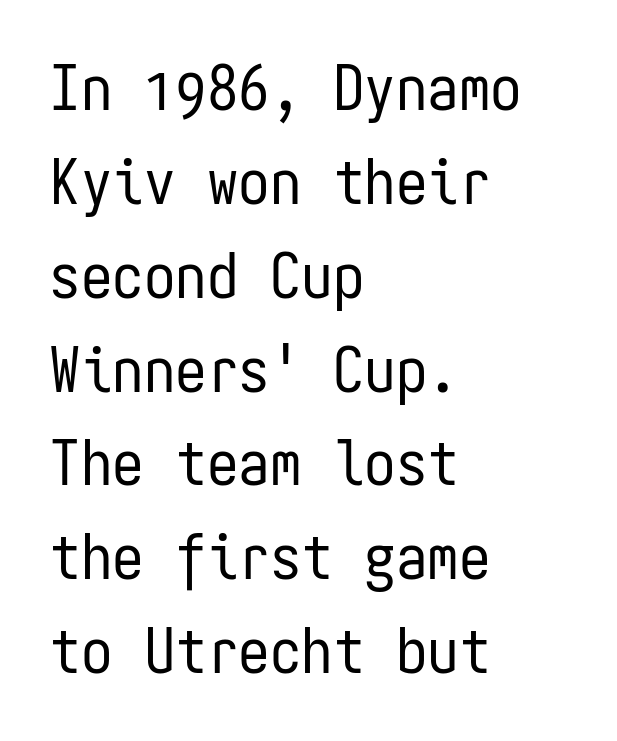
Q: Is the text bold? A: No.
Q: Is the text italic (slanted)? A: No, it is upright.
Q: Is the typeface a serif or a sans-serif typeface? A: Sans-serif.
Q: Is the text underlined? A: No.
Q: How is the paragraph aligned? A: Left-aligned.
Q: Is the spacing between letters normal or unusually wide? A: Normal.
Q: Is the spacing between lines tight, normal or loose? A: Normal.
Q: Width (condensed, normal, or wide)? A: Condensed.
Q: Stroke contrast? A: Low.
Q: x-height? A: Medium.
Q: Monospaced? A: Yes.
